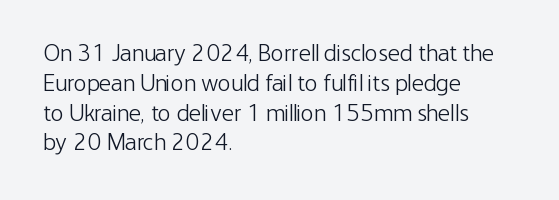
The image shows 24 px text type, upright; set left-aligned, line spacing 1.24x, normal letter spacing, not underlined.
